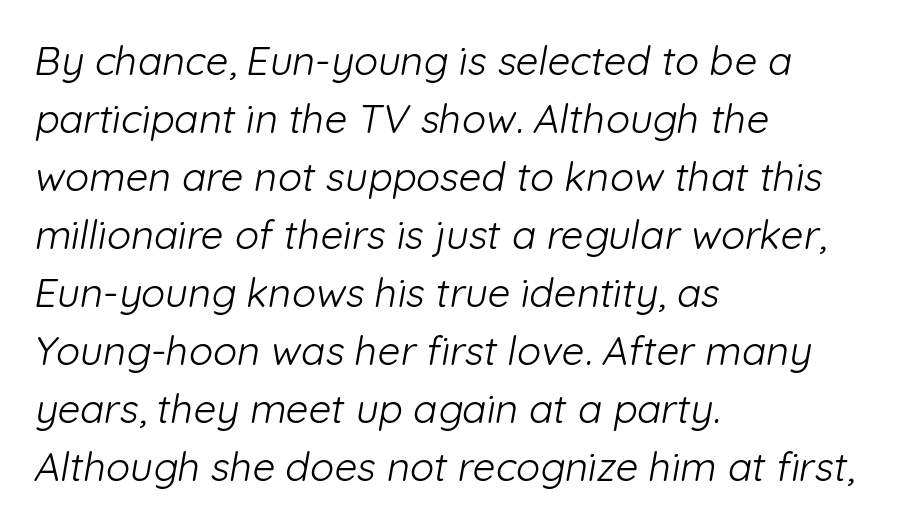
Q: Is the text bold? A: No.
Q: Is the typeface a serif or a sans-serif typeface? A: Sans-serif.
Q: Is the text underlined? A: No.
Q: How is the paragraph aligned? A: Left-aligned.
Q: Is the spacing between letters normal or unusually wide? A: Normal.
Q: Is the spacing between lines tight, normal or loose? A: Normal.
Q: Width (condensed, normal, or wide)? A: Normal.
Q: Stroke contrast? A: Low.
Q: x-height? A: Medium.
Q: Monospaced? A: No.
